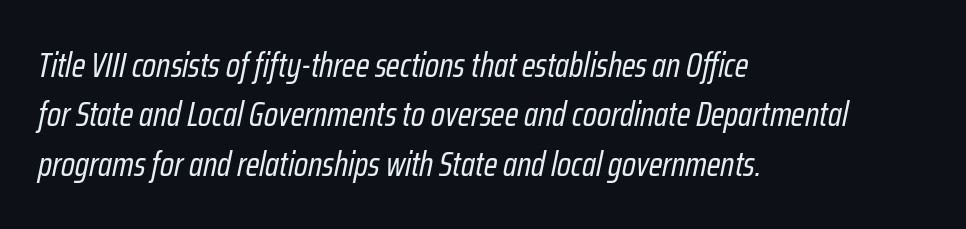
{"italic": "yes", "lean": "right", "slant_degrees": 12, "bold": "no", "weight": "regular", "width": "condensed", "stroke_contrast": "low", "x_height": "medium", "monospaced": "no", "underline": "no", "align": "left", "line_spacing": "normal", "line_spacing_ratio": 1.45, "letter_spacing": "normal", "letter_spacing_em": 0.0, "glyph_px": 34}
